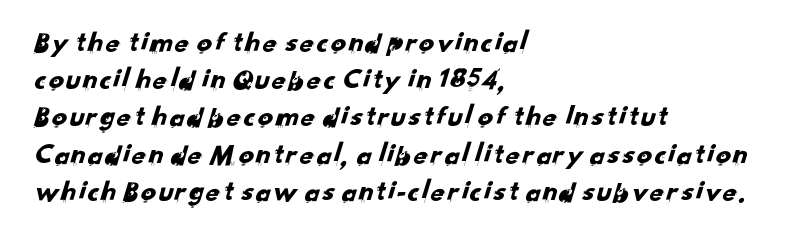
The image shows 30 px sans-serif type; set left-aligned, line spacing 1.24x, normal letter spacing, not underlined; low stroke contrast and a small x-height.
